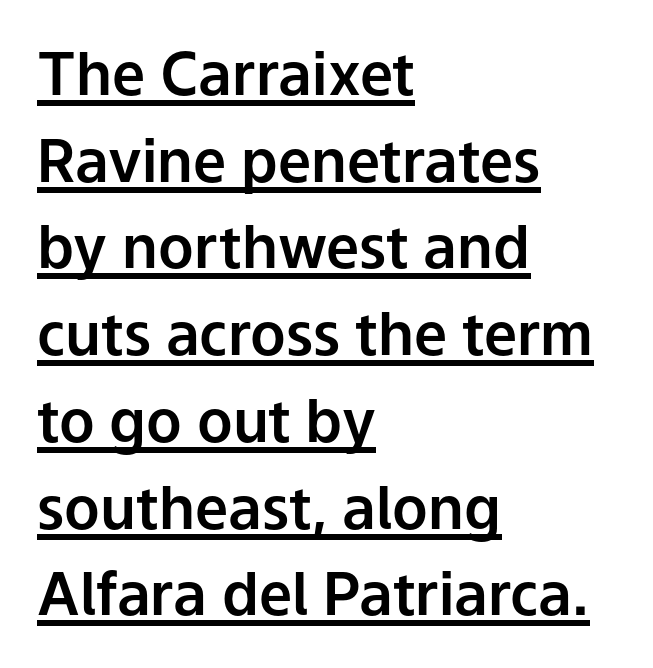
Is this a fixed-width face? No — the glyphs have proportional, varying widths. Vertical spacing — default. Layout note: lines flush left. This sample uses plain, unmodified letter spacing. This sample carries an underscore along the baseline area. Serif or sans? Sans — the stroke terminals are bare.
